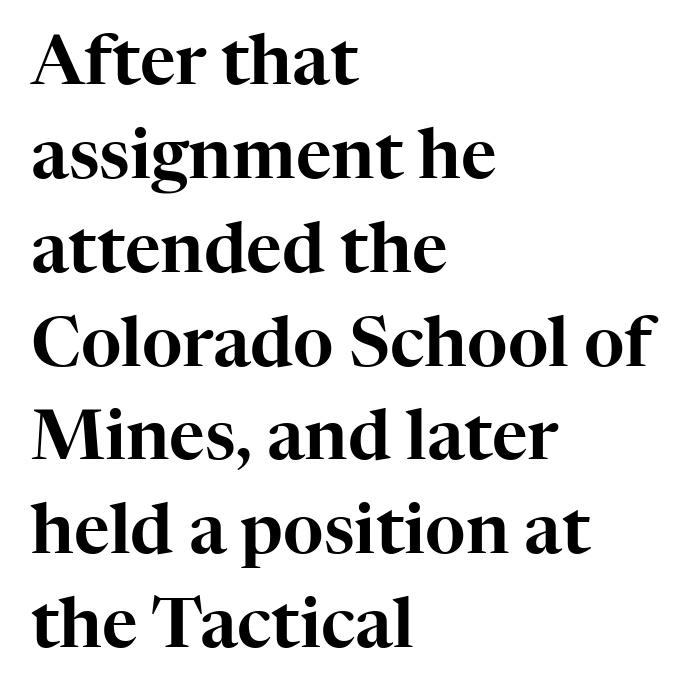
Q: Is the text italic (slanted)? A: No, it is upright.
Q: Is the typeface a serif or a sans-serif typeface? A: Serif.
Q: Is the text underlined? A: No.
Q: How is the paragraph aligned? A: Left-aligned.
Q: Is the spacing between letters normal or unusually wide? A: Normal.
Q: Is the spacing between lines tight, normal or loose? A: Normal.
Q: Width (condensed, normal, or wide)? A: Normal.
Q: Stroke contrast? A: High.
Q: x-height? A: Medium.
Q: Monospaced? A: No.
